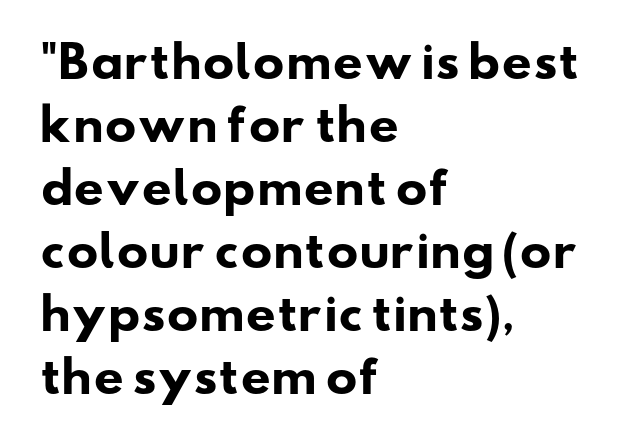
The image shows 42 px heavy, wide sans-serif type; set left-aligned, normal line spacing (1.5x), normal letter spacing, not underlined; low stroke contrast and a small x-height.
